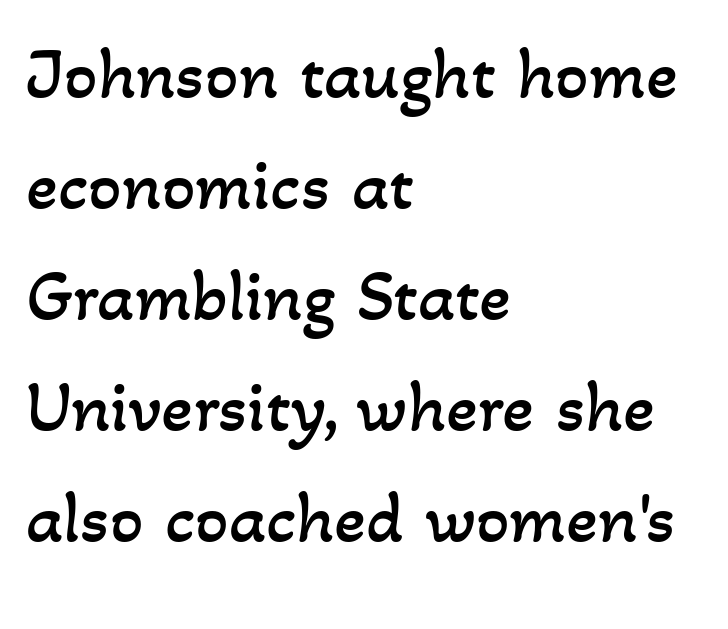
The image shows 74 px regular-weight type; set left-aligned, normal line spacing (1.5x), normal letter spacing, not underlined; low stroke contrast and a small x-height.
